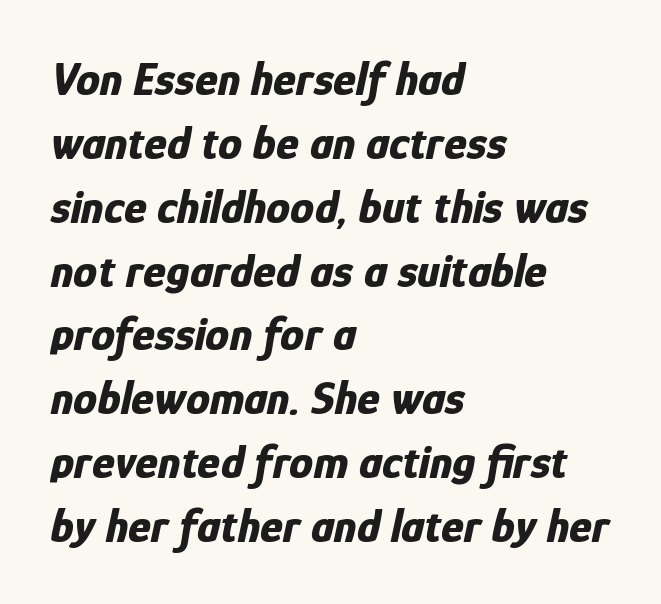
What weight is shown? A full bold with thick strokes. Tall strokes in this sample are angled rather than plumb. Short note: letters normally spaced. Does the leading feel generous? No, just average.
